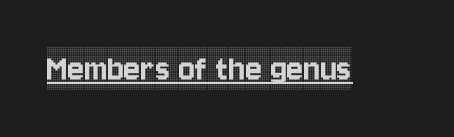
{"serif": "yes", "italic": "no", "width": "condensed", "x_height": "large", "monospaced": "no", "underline": "yes", "letter_spacing": "normal", "letter_spacing_em": 0.0, "glyph_px": 39}
